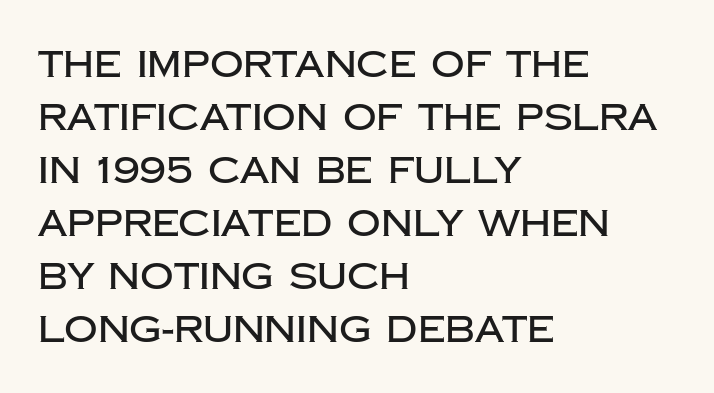
The image shows 37 px sans-serif type, upright; set left-aligned, normal line spacing (1.43x), normal letter spacing, not underlined; low stroke contrast and a large x-height.
